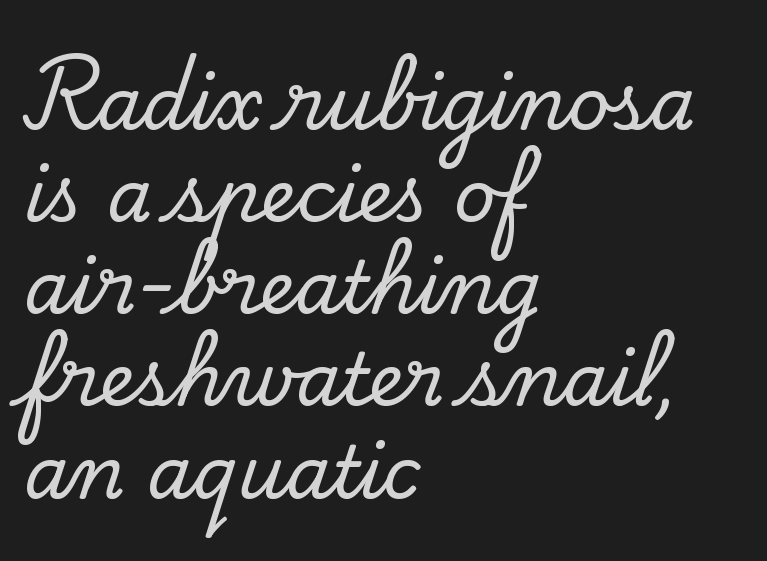
The image shows 72 px serif type; set left-aligned, normal line spacing (1.28x), normal letter spacing, not underlined; low stroke contrast and a small x-height.
